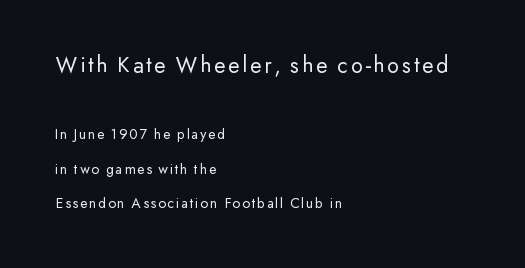
Unlike italic type, these characters show no tilt at all. Weight class: somewhere from thin through regular. This rendering uses left alignment, leaving the right contour irregular. The space beneath each line is pristine and unruled.
